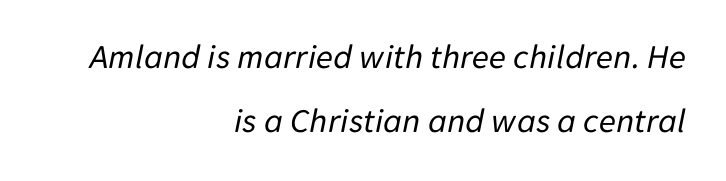
Each line ends at the same right margin while the left side varies. This rendering features lettering with no underline. Proportional: the letters do not fall into vertical columns. You can tell it's italic because the verticals aren't actually vertical. Look at the tracking — it's just the regular setting, nothing added. No extra ink here — the face is not bold.
